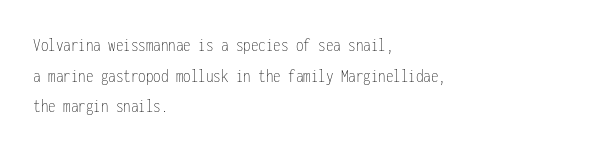
Q: Is the text bold? A: No.
Q: Is the text italic (slanted)? A: No, it is upright.
Q: Is the text underlined? A: No.
Q: How is the paragraph aligned? A: Left-aligned.
Q: Is the spacing between letters normal or unusually wide? A: Normal.
Q: Is the spacing between lines tight, normal or loose? A: Normal.
